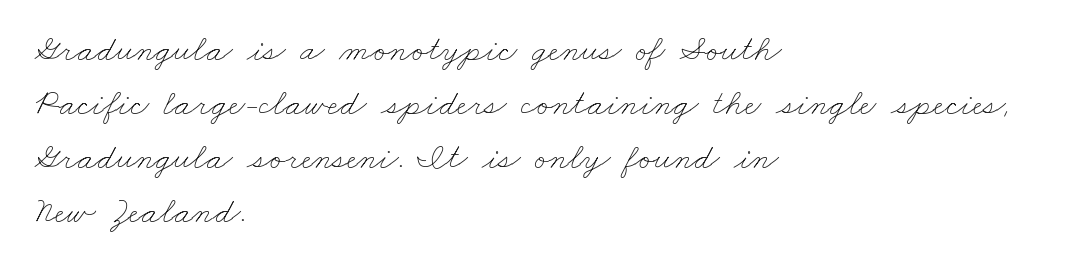
The image shows 36 px thin, wide type; set left-aligned, normal line spacing (1.5x), normal letter spacing, not underlined; low stroke contrast and a small x-height.
